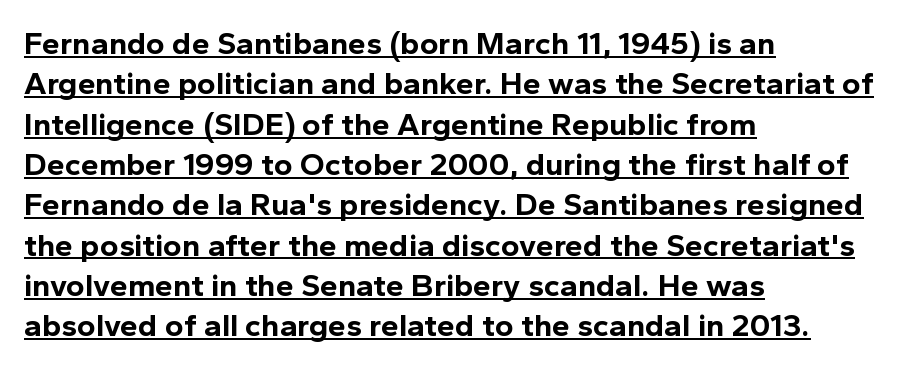
Q: Is the text bold? A: Yes.
Q: Is the text italic (slanted)? A: No, it is upright.
Q: Is the typeface a serif or a sans-serif typeface? A: Sans-serif.
Q: Is the text underlined? A: Yes.
Q: How is the paragraph aligned? A: Left-aligned.
Q: Is the spacing between letters normal or unusually wide? A: Normal.
Q: Is the spacing between lines tight, normal or loose? A: Normal.
Q: Width (condensed, normal, or wide)? A: Normal.
Q: x-height? A: Medium.
Q: Monospaced? A: No.
